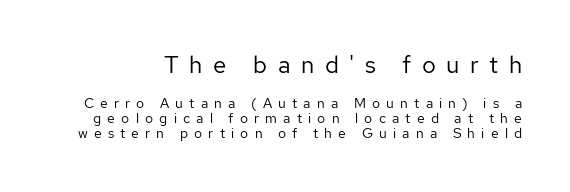
{"italic": "no", "bold": "no", "underline": "no", "line_spacing": "tight", "line_spacing_ratio": 1.08, "letter_spacing": "wide", "letter_spacing_em": 0.44, "larger_block": "first", "size_ratio": 1.71, "glyph_px": 24}
